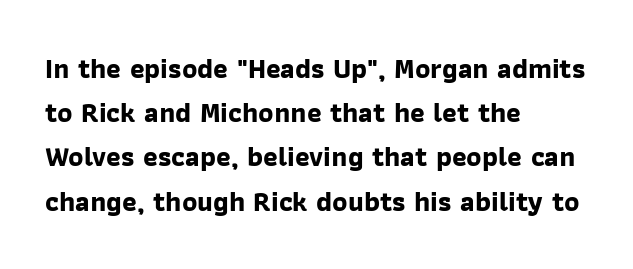
The image shows 28 px bold sans-serif type; set left-aligned, normal line spacing (1.58x), normal letter spacing, not underlined; low stroke contrast and a medium x-height.
